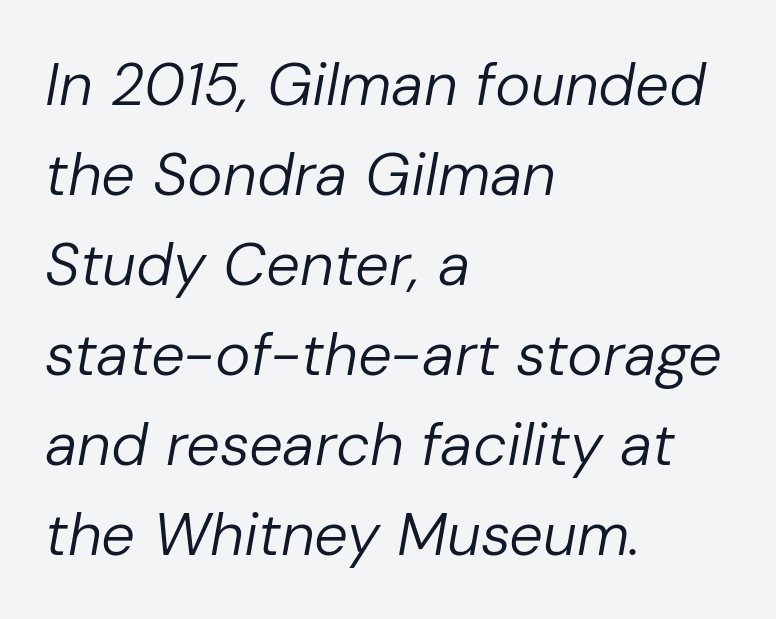
The image shows 60 px regular-weight type, italic (leaning right); set left-aligned, normal line spacing (1.5x), normal letter spacing, not underlined; low stroke contrast and a medium x-height.
